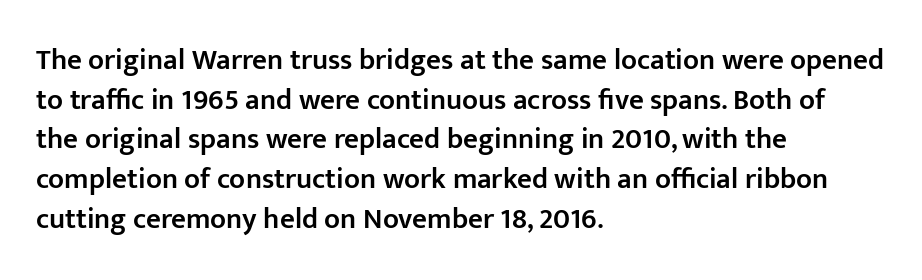
The image shows 29 px semibold sans-serif type, upright; set left-aligned, normal line spacing (1.37x), normal letter spacing, not underlined; low stroke contrast and a medium x-height.
